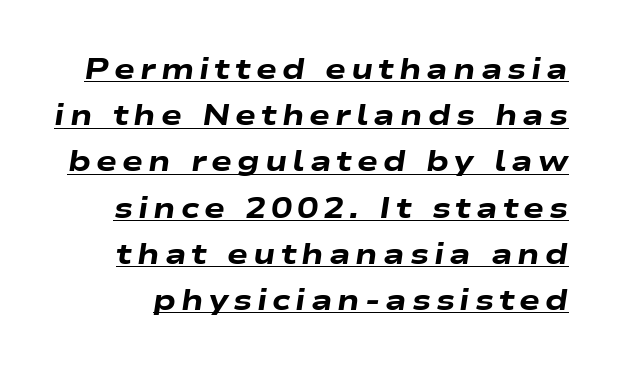
Q: Is the text bold? A: Yes.
Q: Is the text italic (slanted)? A: Yes, it leans right by about 9 degrees.
Q: Is the text underlined? A: Yes.
Q: Is the spacing between lines tight, normal or loose? A: Normal.
Q: Width (condensed, normal, or wide)? A: Wide.
Q: Stroke contrast? A: Low.
Q: x-height? A: Medium.
Q: Monospaced? A: No.
